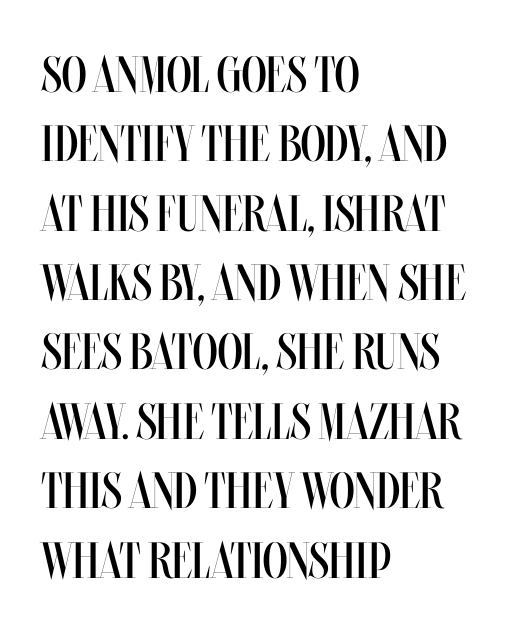
The image shows 51 px regular-weight, condensed type, upright; set left-aligned, normal line spacing (1.36x), normal letter spacing, not underlined; medium stroke contrast and a large x-height.
